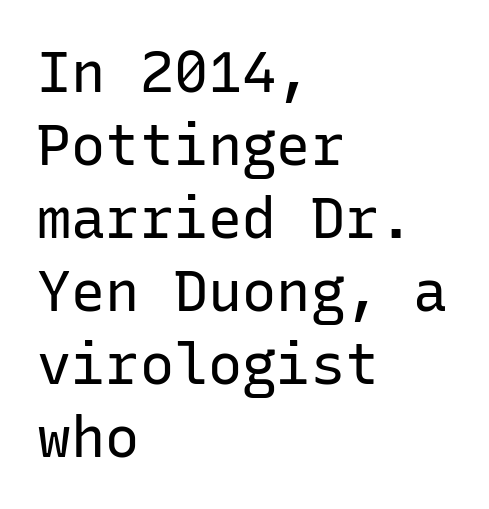
Q: Is the text bold? A: No.
Q: Is the text italic (slanted)? A: No, it is upright.
Q: Is the typeface a serif or a sans-serif typeface? A: Sans-serif.
Q: Is the text underlined? A: No.
Q: How is the paragraph aligned? A: Left-aligned.
Q: Is the spacing between letters normal or unusually wide? A: Normal.
Q: Is the spacing between lines tight, normal or loose? A: Normal.
Q: Width (condensed, normal, or wide)? A: Normal.
Q: Stroke contrast? A: Low.
Q: x-height? A: Medium.
Q: Monospaced? A: Yes.
